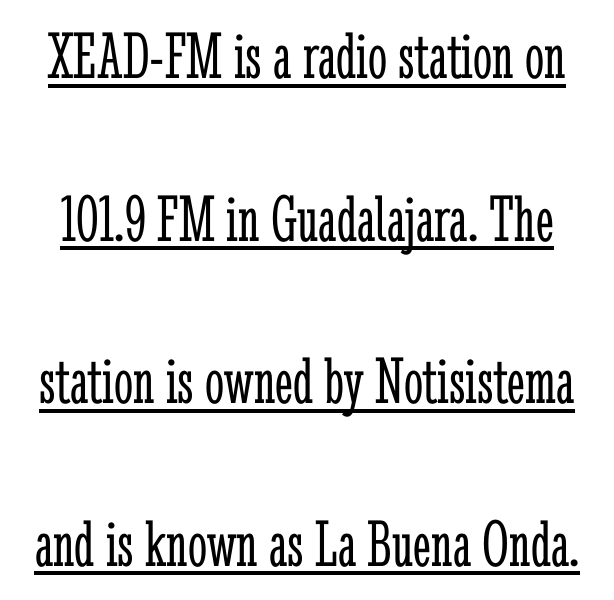
Q: Is the text bold? A: No.
Q: Is the text italic (slanted)? A: No, it is upright.
Q: Is the typeface a serif or a sans-serif typeface? A: Serif.
Q: Is the text underlined? A: Yes.
Q: Is the spacing between letters normal or unusually wide? A: Normal.
Q: Is the spacing between lines tight, normal or loose? A: Loose.
Q: Width (condensed, normal, or wide)? A: Condensed.
Q: Stroke contrast? A: Low.
Q: x-height? A: Medium.
Q: Monospaced? A: No.
